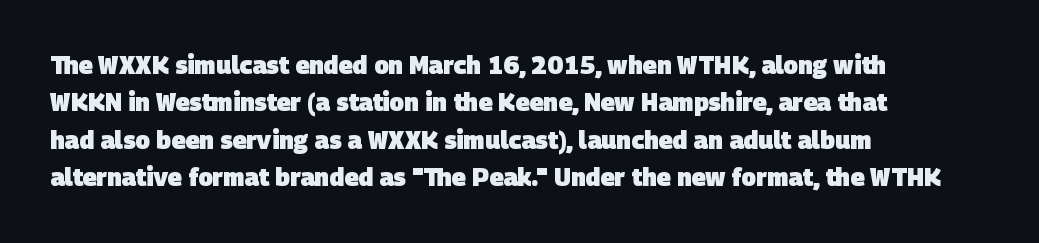
Leading: standard. Plenty of ink on the page — the face is bold. Letter spacing: default. These lines stack with their left ends in a neat column.
